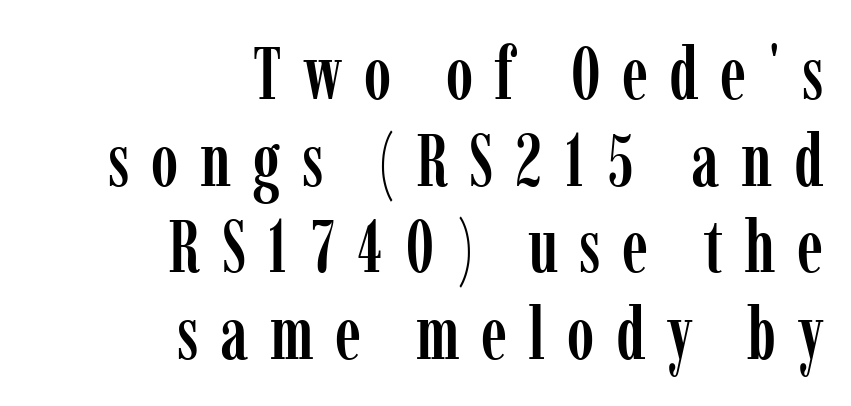
The letters stand upright; this is a roman face. Someone cranked the tracking dial way up on this one. Horizontally, the lines are justified to the trailing edge only. The rendering uses natural spacing where letterforms have individual widths.
